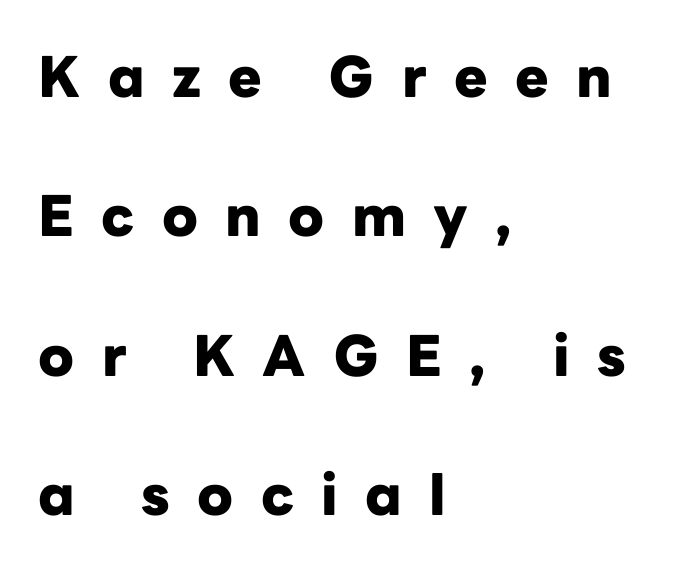
The image shows 56 px heavy sans-serif type, upright; set left-aligned, loose line spacing (2.49x), unusually wide letter spacing (+0.49 em), not underlined; low stroke contrast and a medium x-height.
